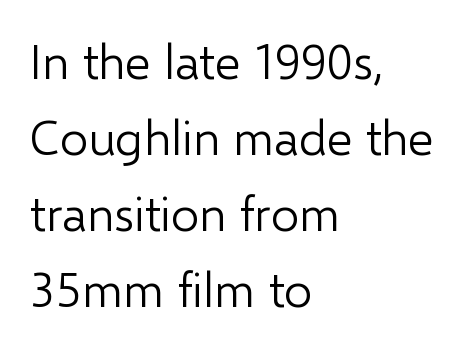
The image shows 49 px light sans-serif type, upright; set left-aligned, normal line spacing (1.55x), normal letter spacing, not underlined; low stroke contrast and a medium x-height.
